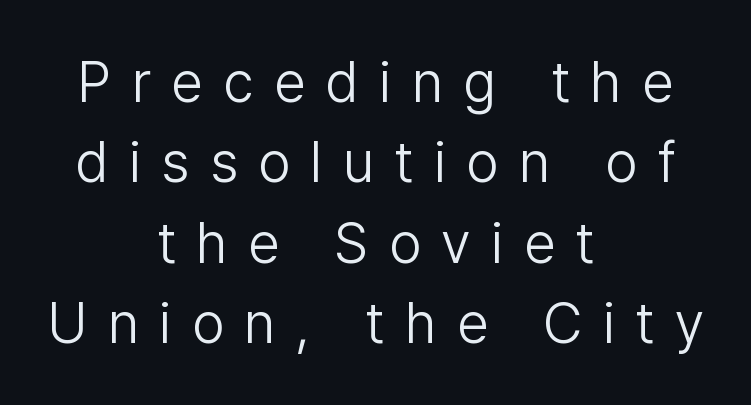
Q: Is the text bold? A: No.
Q: Is the text italic (slanted)? A: No, it is upright.
Q: Is the typeface a serif or a sans-serif typeface? A: Sans-serif.
Q: Is the text underlined? A: No.
Q: How is the paragraph aligned? A: Centered.
Q: Is the spacing between letters normal or unusually wide? A: Unusually wide.
Q: Is the spacing between lines tight, normal or loose? A: Normal.
Q: Width (condensed, normal, or wide)? A: Normal.
Q: Stroke contrast? A: Low.
Q: x-height? A: Medium.
Q: Monospaced? A: No.
